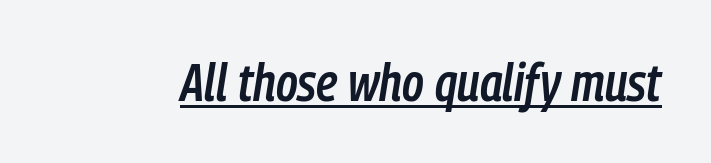
The image shows 52 px semibold, condensed type, italic (leaning right); set normal letter spacing, underlined; low stroke contrast and a medium x-height.
